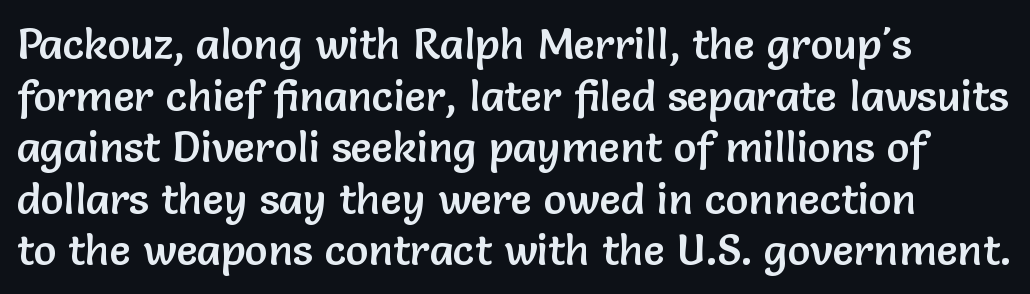
Q: Is the text italic (slanted)? A: No, it is upright.
Q: Is the typeface a serif or a sans-serif typeface? A: Sans-serif.
Q: Is the text underlined? A: No.
Q: How is the paragraph aligned? A: Left-aligned.
Q: Is the spacing between letters normal or unusually wide? A: Normal.
Q: Width (condensed, normal, or wide)? A: Normal.
Q: Stroke contrast? A: Low.
Q: x-height? A: Medium.
Q: Monospaced? A: No.
